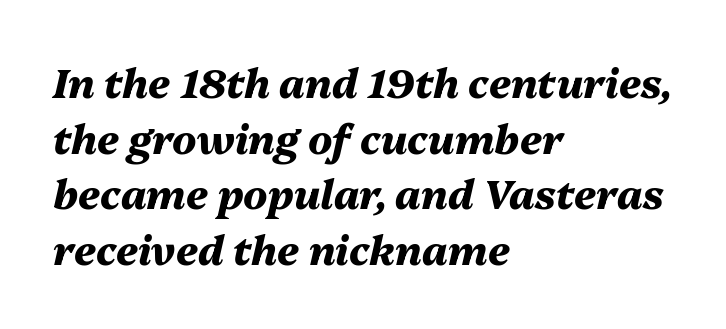
Q: Is the text bold? A: Yes.
Q: Is the text italic (slanted)? A: Yes, it leans right by about 13 degrees.
Q: Is the text underlined? A: No.
Q: How is the paragraph aligned? A: Left-aligned.
Q: Is the spacing between letters normal or unusually wide? A: Normal.
Q: Is the spacing between lines tight, normal or loose? A: Normal.
Q: Width (condensed, normal, or wide)? A: Normal.
Q: Stroke contrast? A: Medium.
Q: x-height? A: Medium.
Q: Monospaced? A: No.
